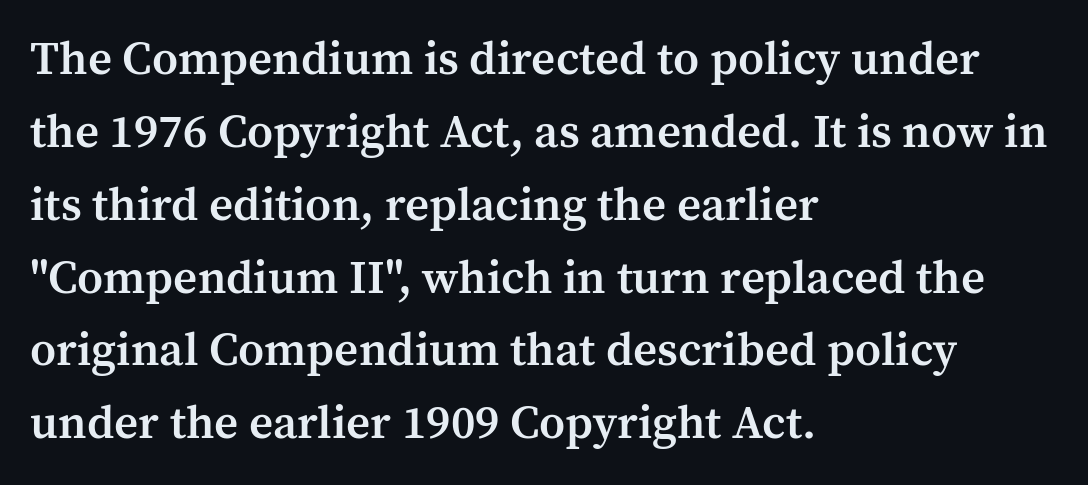
{"serif": "yes", "italic": "no", "bold": "semi", "weight": "semibold", "width": "normal", "stroke_contrast": "medium", "x_height": "medium", "monospaced": "no", "underline": "no", "align": "left", "line_spacing": "normal", "line_spacing_ratio": 1.55, "letter_spacing": "normal", "letter_spacing_em": 0.0, "glyph_px": 47}
